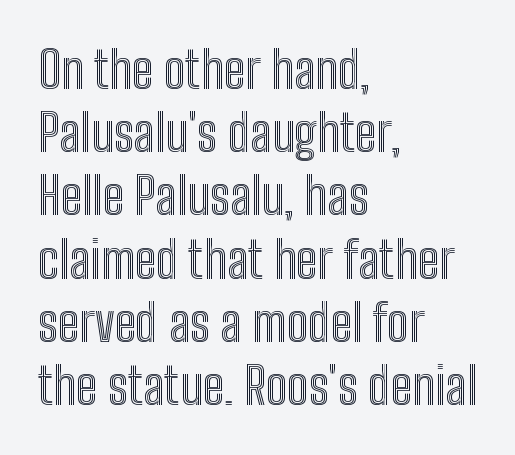
Q: Is the text italic (slanted)? A: No, it is upright.
Q: Is the text underlined? A: No.
Q: How is the paragraph aligned? A: Left-aligned.
Q: Is the spacing between letters normal or unusually wide? A: Normal.
Q: Width (condensed, normal, or wide)? A: Condensed.
Q: x-height? A: Medium.
Q: Monospaced? A: No.
